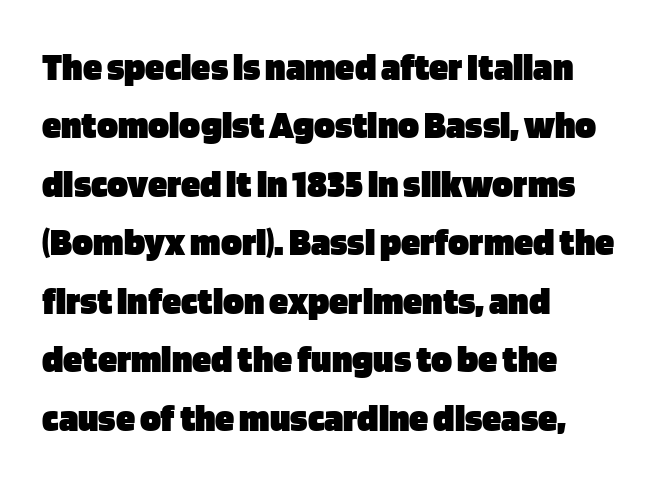
The image shows 39 px heavy sans-serif type, upright; set left-aligned, normal line spacing (1.5x), normal letter spacing, not underlined; low stroke contrast and a large x-height.
